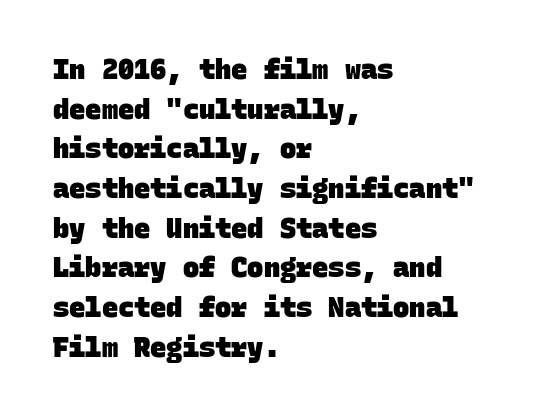
The image shows 27 px bold type; set left-aligned, normal line spacing (1.47x), normal letter spacing, not underlined.
